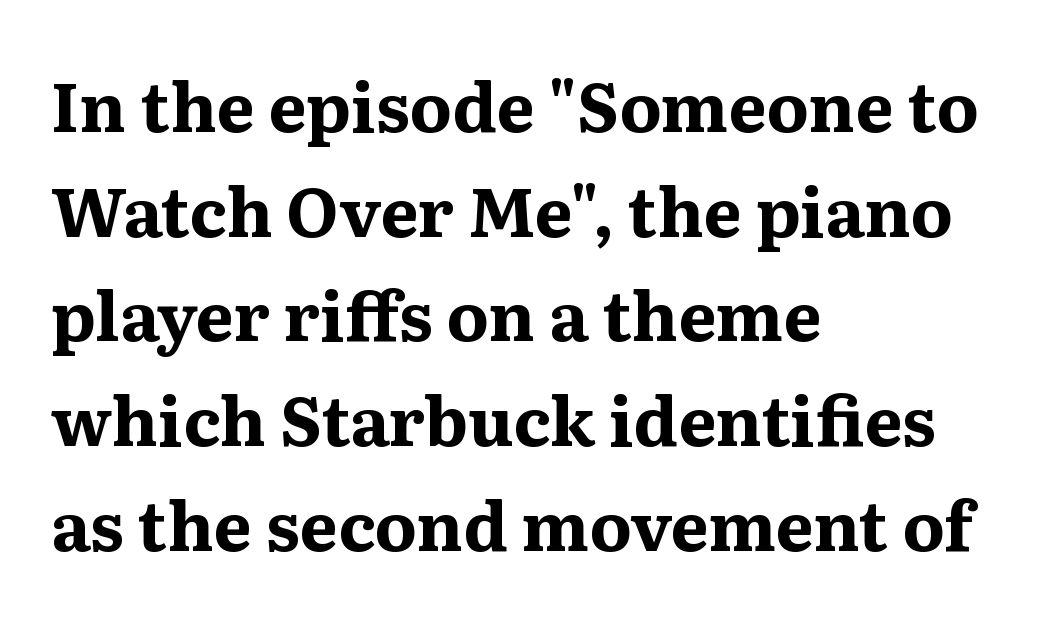
Q: Is the text bold? A: Yes.
Q: Is the text italic (slanted)? A: No, it is upright.
Q: Is the typeface a serif or a sans-serif typeface? A: Serif.
Q: Is the text underlined? A: No.
Q: How is the paragraph aligned? A: Left-aligned.
Q: Is the spacing between letters normal or unusually wide? A: Normal.
Q: Is the spacing between lines tight, normal or loose? A: Normal.
Q: Width (condensed, normal, or wide)? A: Normal.
Q: Stroke contrast? A: Medium.
Q: x-height? A: Medium.
Q: Monospaced? A: No.
